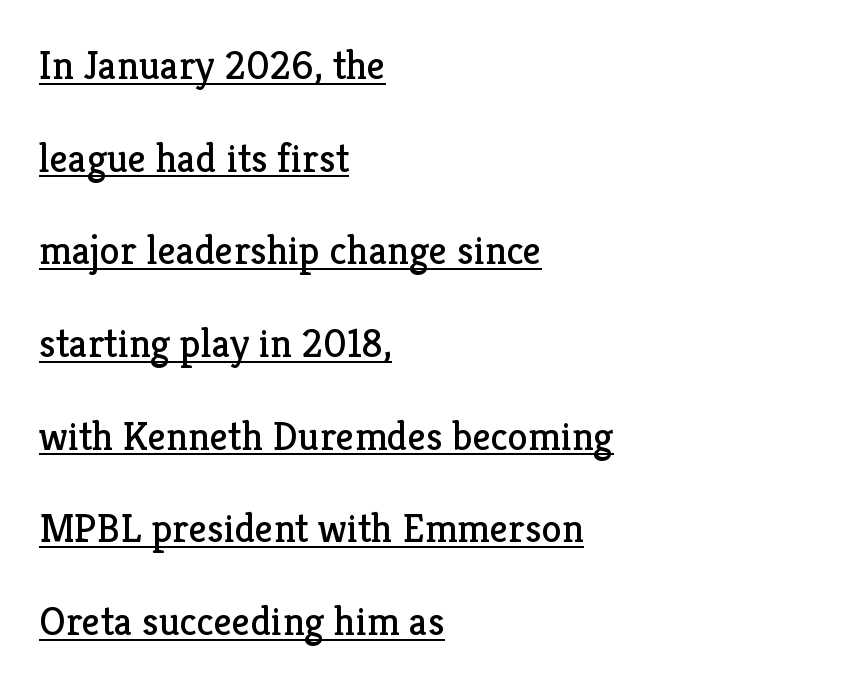
{"serif": "yes", "italic": "no", "bold": "no", "weight": "regular", "width": "normal", "stroke_contrast": "low", "x_height": "medium", "monospaced": "no", "underline": "yes", "align": "left", "line_spacing": "loose", "line_spacing_ratio": 2.26, "letter_spacing": "normal", "letter_spacing_em": 0.0, "glyph_px": 41}
